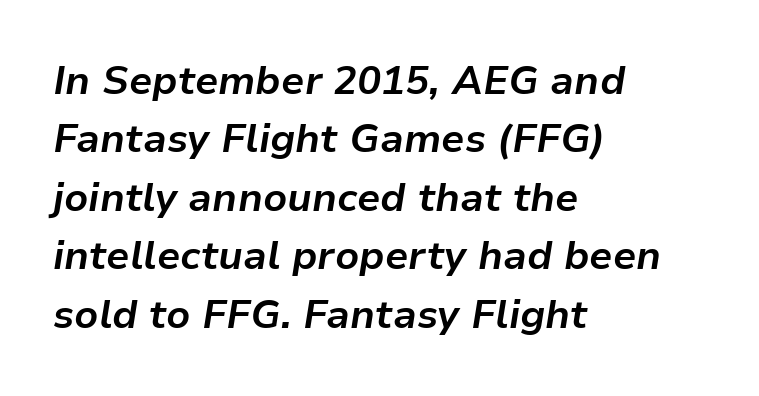
Q: Is the text bold? A: Yes.
Q: Is the text italic (slanted)? A: Yes, it leans right by about 9 degrees.
Q: Is the text underlined? A: No.
Q: How is the paragraph aligned? A: Left-aligned.
Q: Is the spacing between letters normal or unusually wide? A: Normal.
Q: Is the spacing between lines tight, normal or loose? A: Normal.
Q: Width (condensed, normal, or wide)? A: Normal.
Q: Stroke contrast? A: Low.
Q: x-height? A: Medium.
Q: Monospaced? A: No.
